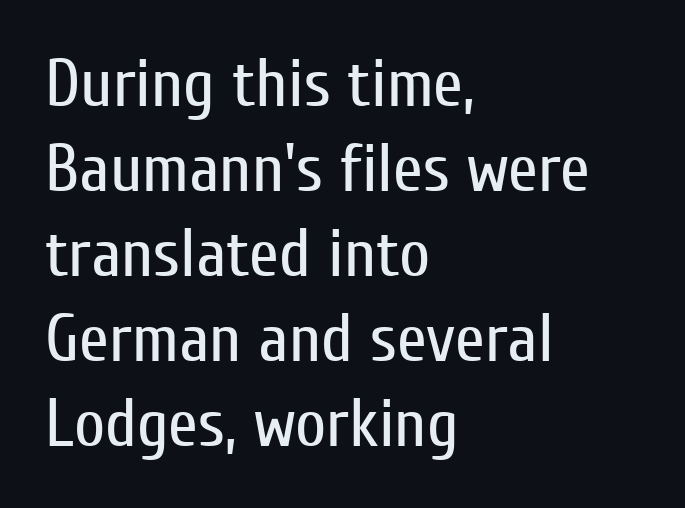
Every stem runs plumb, perpendicular to the baseline. To sum up the face: it is a sans, with no serifs. Caption: multi-line text, flush left, ragged right. Each row of text sits above clean, open space.
